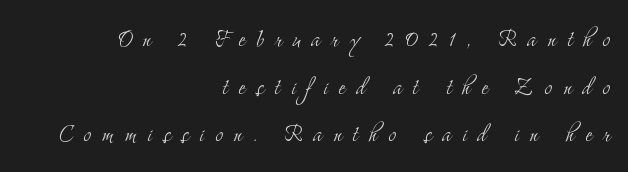
The weight tops out at a normal text grade. The space beneath each line is pristine and unruled. Whoever set this chose a conventional vertical rhythm. The face used here is proportionally spaced, like ordinary book or web type. The typesetter chose a ragged-left arrangement here. The characters display serif detailing at their extremities.
